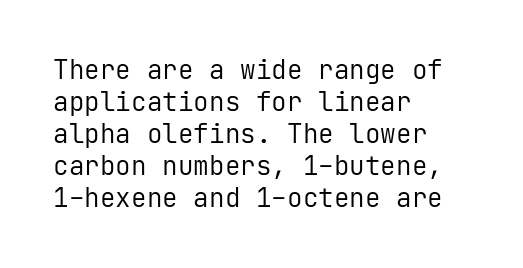
The image shows 26 px text type, upright; set left-aligned, line spacing 1.23x, normal letter spacing, not underlined.
